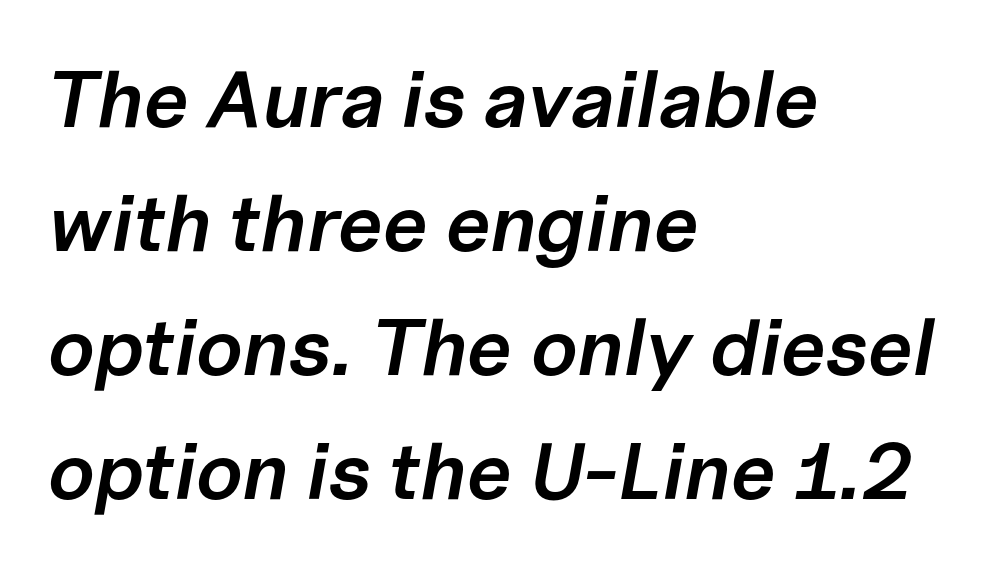
Q: Is the text bold? A: Semi-bold.
Q: Is the text italic (slanted)? A: Yes, it leans right by about 10 degrees.
Q: Is the text underlined? A: No.
Q: How is the paragraph aligned? A: Left-aligned.
Q: Is the spacing between letters normal or unusually wide? A: Normal.
Q: Is the spacing between lines tight, normal or loose? A: Normal.
Q: Width (condensed, normal, or wide)? A: Normal.
Q: Stroke contrast? A: Low.
Q: x-height? A: Medium.
Q: Monospaced? A: No.
